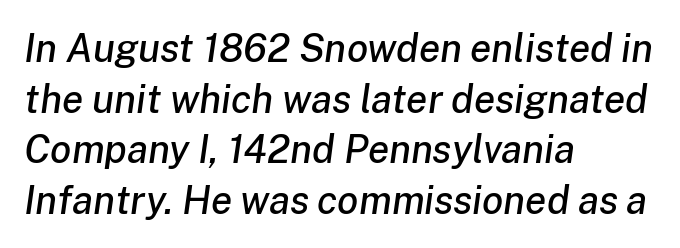
The image shows 39 px text type, italic (leaning right); set left-aligned, normal line spacing (1.3x), normal letter spacing, not underlined; low stroke contrast and a medium x-height.
